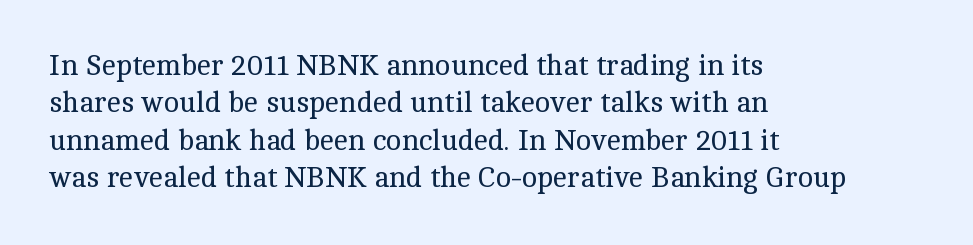
The image shows 29 px regular-weight serif type, upright; set left-aligned, normal line spacing (1.29x), normal letter spacing, not underlined; a medium x-height.
